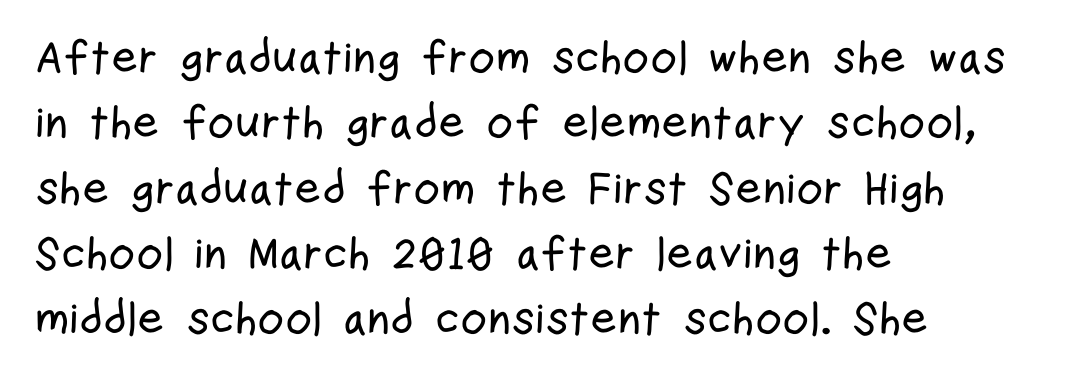
The image shows 46 px condensed sans-serif type, upright; set left-aligned, normal line spacing (1.42x), normal letter spacing, not underlined; low stroke contrast and a medium x-height.
